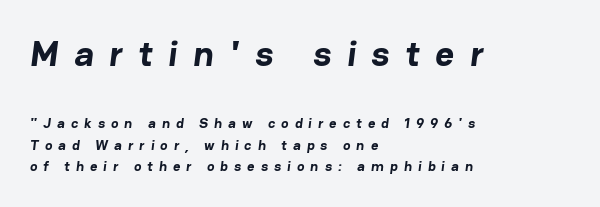
Teacher's note: observe the even left margin — that is flush-left alignment. Do the characters align in a grid? No, the font is proportional. The gaps between neighbouring characters are conspicuously large. Pretty heavy lettering here — definitely bold.
